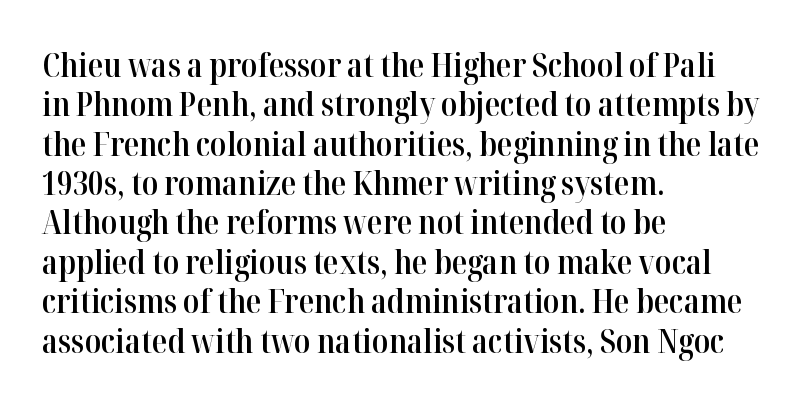
{"serif": "yes", "italic": "no", "bold": "semi", "weight": "semibold", "width": "normal", "stroke_contrast": "high", "x_height": "medium", "monospaced": "no", "underline": "no", "align": "left", "line_spacing_ratio": 1.23, "letter_spacing": "normal", "letter_spacing_em": 0.0, "glyph_px": 32}
